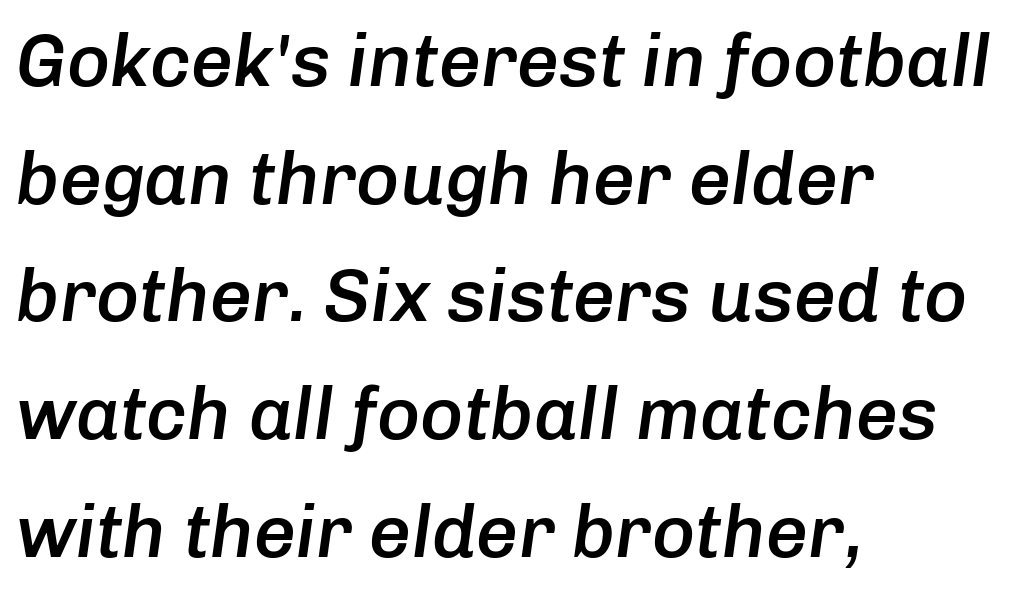
The image shows 74 px semibold type, italic (leaning right); set left-aligned, normal line spacing (1.59x), normal letter spacing, not underlined; low stroke contrast and a medium x-height.
